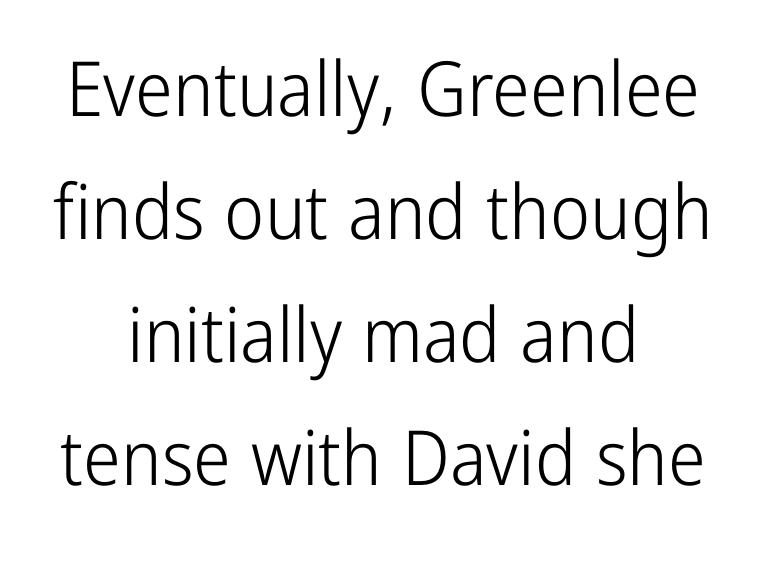
The image shows 76 px light, condensed sans-serif type, upright; set centered, normal line spacing (1.62x), normal letter spacing, not underlined; low stroke contrast and a medium x-height.
